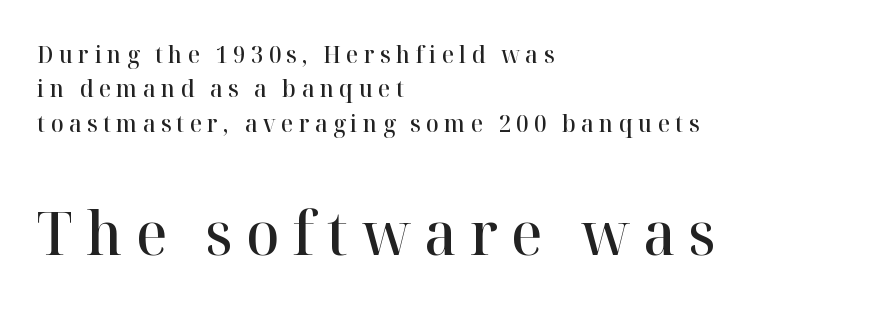
Notice how the passage keeps a crisp vertical edge on the left only. Which of the two is more prominent by size? The second, at the bottom. Look at the stroke-to-counter ratio: somewhat heavy, a semibold. The font's upright variant was chosen for this text.
